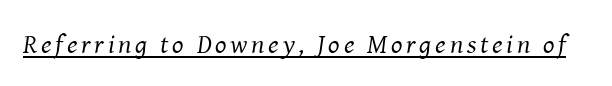
Q: Is the text bold? A: No.
Q: Is the text italic (slanted)? A: Yes, it leans right by about 8 degrees.
Q: Is the text underlined? A: Yes.
